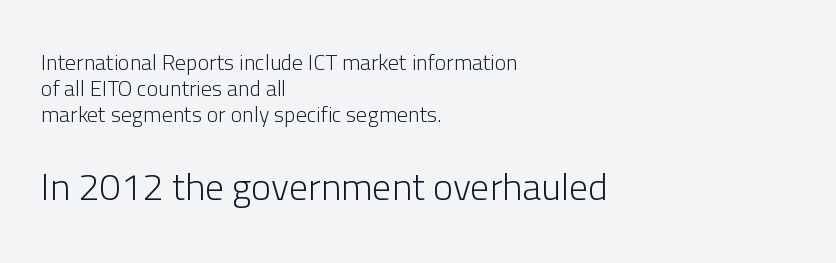
Q: Is the text bold? A: No.
Q: Is the text italic (slanted)? A: No, it is upright.
Q: Is the typeface a serif or a sans-serif typeface? A: Sans-serif.
Q: Is the text underlined? A: No.
Q: How is the paragraph aligned? A: Left-aligned.
Q: Is the spacing between letters normal or unusually wide? A: Normal.
Q: Which block of text is set in a larger size, the first (top) or the second (bottom)? A: The second (bottom) one.
Q: Width (condensed, normal, or wide)? A: Normal.
Q: Stroke contrast? A: Low.
Q: x-height? A: Medium.
Q: Monospaced? A: No.
